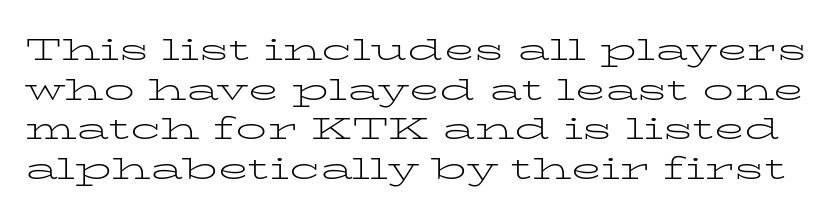
The image shows 31 px light, wide serif type, upright; set normal line spacing (1.28x), normal letter spacing, not underlined; low stroke contrast and a medium x-height.
